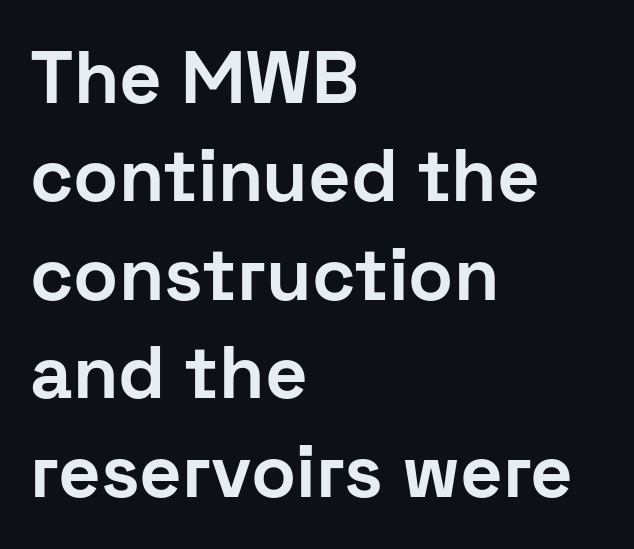
{"serif": "no", "italic": "no", "bold": "yes", "weight": "bold", "width": "normal", "stroke_contrast": "low", "x_height": "medium", "monospaced": "no", "underline": "no", "align": "left", "line_spacing": "normal", "line_spacing_ratio": 1.33, "letter_spacing": "normal", "letter_spacing_em": 0.0, "glyph_px": 74}
